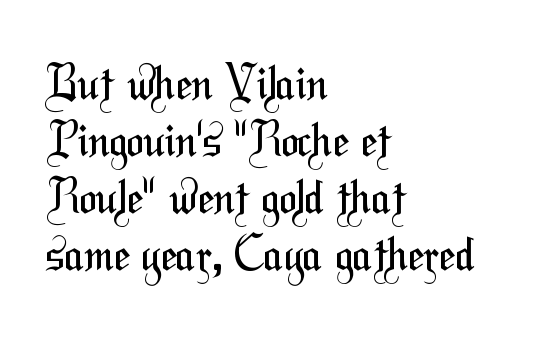
Horizontally, the lines are justified to the leading edge only. Note the varied advance widths — an 'i' is clearly narrower than an 'm'. Caption: standard tracking, unaltered. Bare-footed words on every line.
